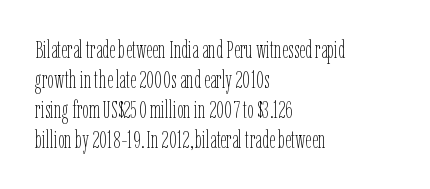
The image shows 24 px text type, upright; set left-aligned, normal line spacing (1.25x), normal letter spacing, not underlined.
